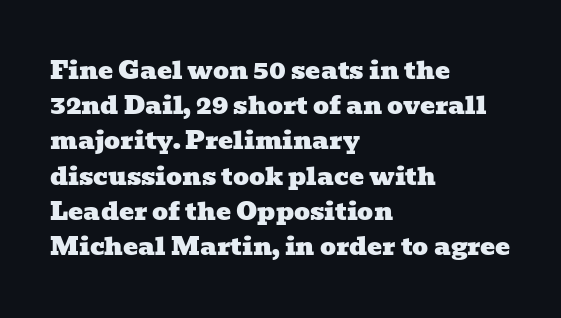
Notice how the passage keeps a crisp vertical edge on the left only. Glance below the letters and you will spot only blank space. Letter spacing: default. One glance says typical: line gaps are just what's usual.
